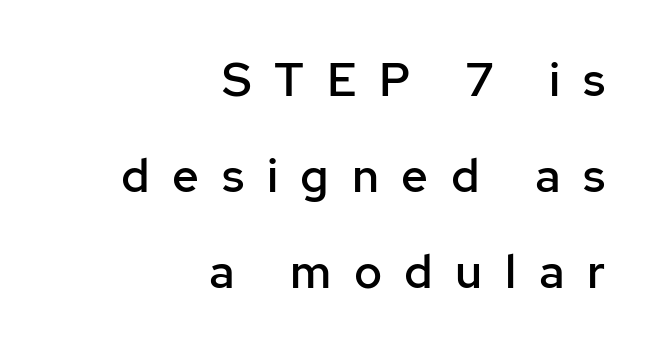
The image shows 47 px semibold sans-serif type, upright; set right-aligned, loose line spacing (2.04x), unusually wide letter spacing (+0.48 em), not underlined; low stroke contrast and a medium x-height.
